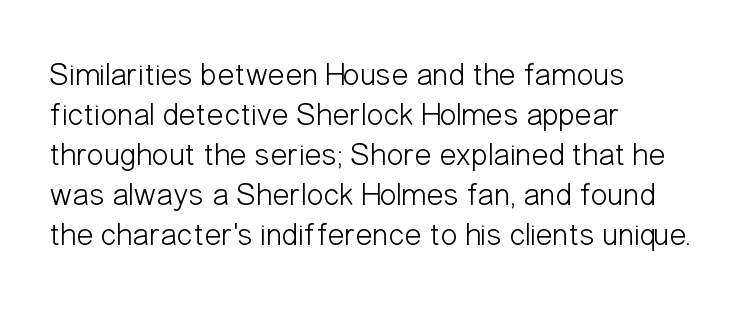
Bare-footed words on every line. How are the letters spaced? Ordinarily, with no added tracking. On a weight scale, this lands at 450 or below. The letters stand straight up with perfectly vertical stems. The paragraph shown leans on its left margin.
